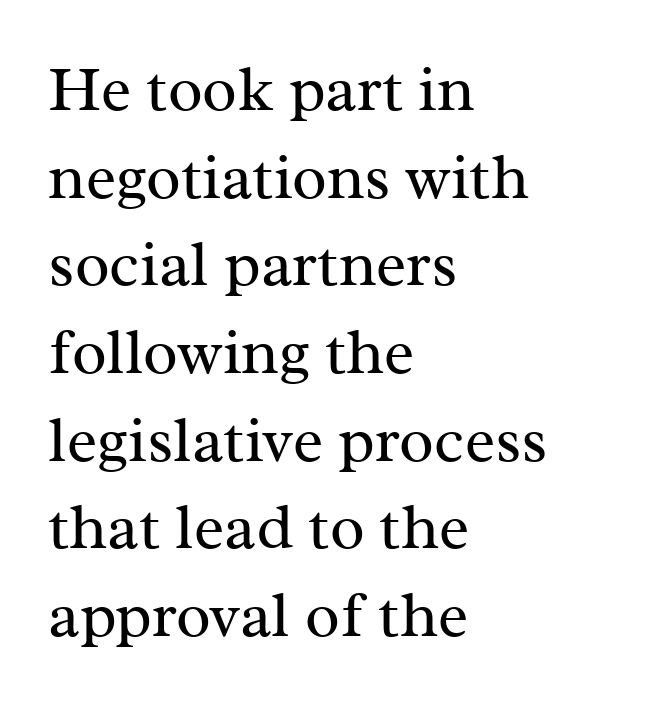
{"serif": "yes", "italic": "no", "bold": "no", "weight": "regular", "width": "normal", "stroke_contrast": "medium", "x_height": "medium", "monospaced": "no", "underline": "no", "align": "left", "line_spacing": "normal", "line_spacing_ratio": 1.37, "letter_spacing": "normal", "letter_spacing_em": 0.0, "glyph_px": 64}
